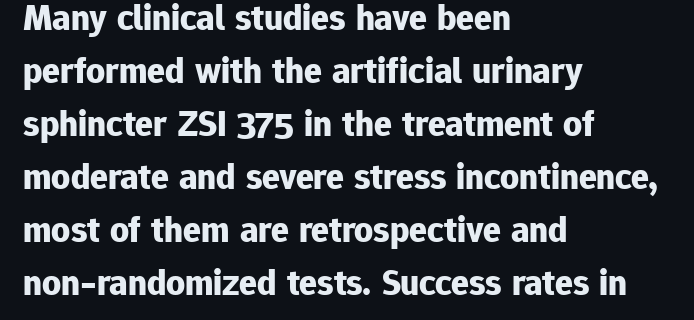
Is there much room between lines? A standard amount, neither cramped nor airy. Just letters on the line, the space beneath them empty. Check where the strokes stop: nothing finishes them off — pure sans. The typesetting leans heavy: a genuine bold. Every character sits straight up, as roman type does.
